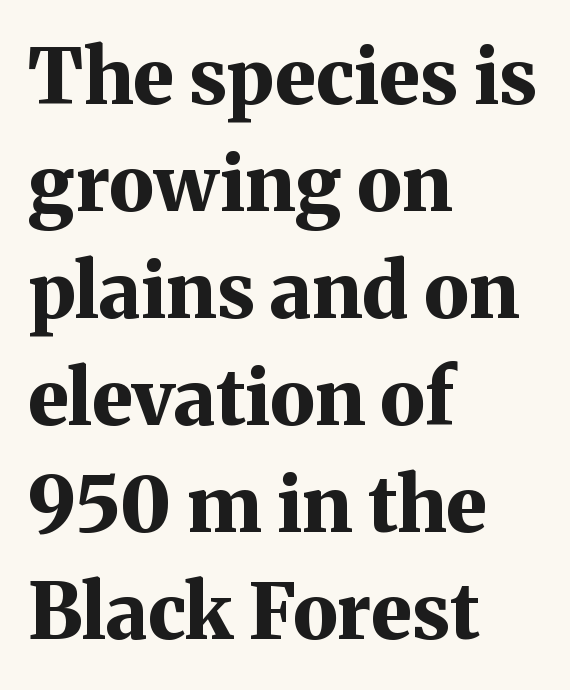
The gaps between neighbouring characters are ordinary and unremarkable. A student would call this left alignment; a typographer would say flush left, rag right. The face used here is proportionally spaced, like ordinary book or web type. The gap between lines stays unmarked. On the weight axis this lands at bold, roughly 700. Characters remain perfectly vertical along every line.
